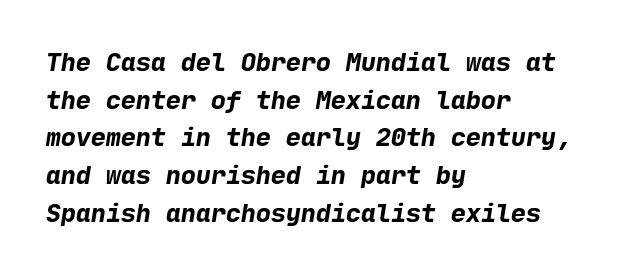
The image shows 25 px bold type; set left-aligned, normal line spacing (1.51x), normal letter spacing, not underlined.
